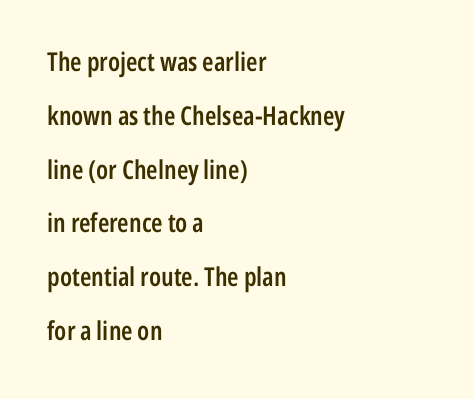
Honestly, there is no underline to notice here at all. Horizontal bands of white between lines are thick stripes. The line texture is even and compact thanks to regular tracking. Stems and bowls a touch heavier than normal — semibold. Compared with a centered layout, this one pins lines to the left instead.
